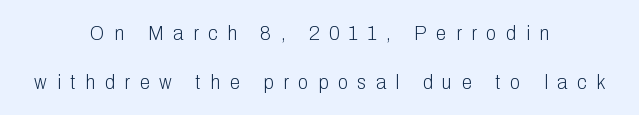
Q: Is the text bold? A: No.
Q: Is the text italic (slanted)? A: No, it is upright.
Q: Is the text underlined? A: No.
Q: How is the paragraph aligned? A: Centered.
Q: Is the spacing between letters normal or unusually wide? A: Unusually wide.
Q: Is the spacing between lines tight, normal or loose? A: Loose.
